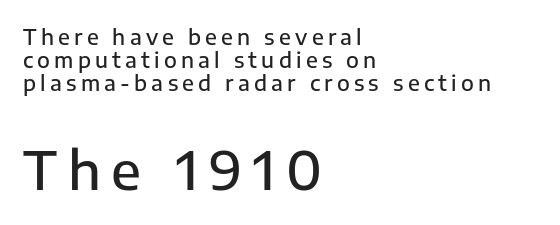
{"serif": "no", "italic": "no", "bold": "semi", "weight": "semibold", "width": "normal", "stroke_contrast": "low", "x_height": "medium", "monospaced": "no", "underline": "no", "align": "left", "line_spacing": "tight", "line_spacing_ratio": 1.1, "letter_spacing": "wide", "letter_spacing_em": 0.2, "larger_block": "second", "size_ratio": 2.52, "glyph_px": 53}
